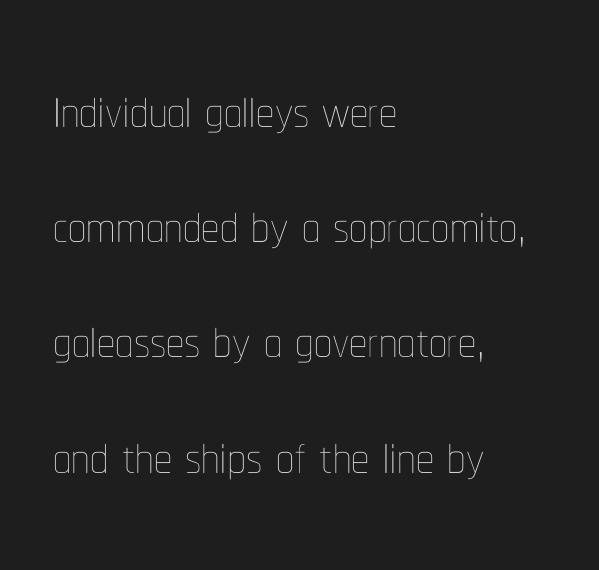
In CSS terms this would be text-align: left. The space directly below the letters is spotless. The font sits on the lighter half of the weight spectrum, regular included. Note the varied advance widths — an 'i' is clearly narrower than an 'm'. Successive baselines arrive at the customary interval. The letters stand straight up with perfectly vertical stems.
